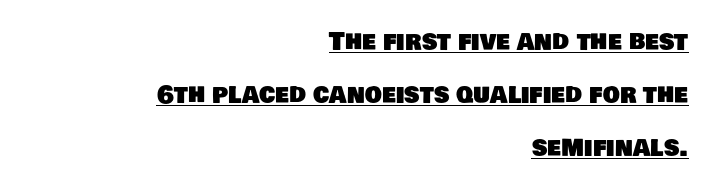
Line endings align vertically; line beginnings do not. The designer dialed line spacing up above the default. You could call the tracking neutral — neither tight nor loose. Caption: lettering with a line underneath.
